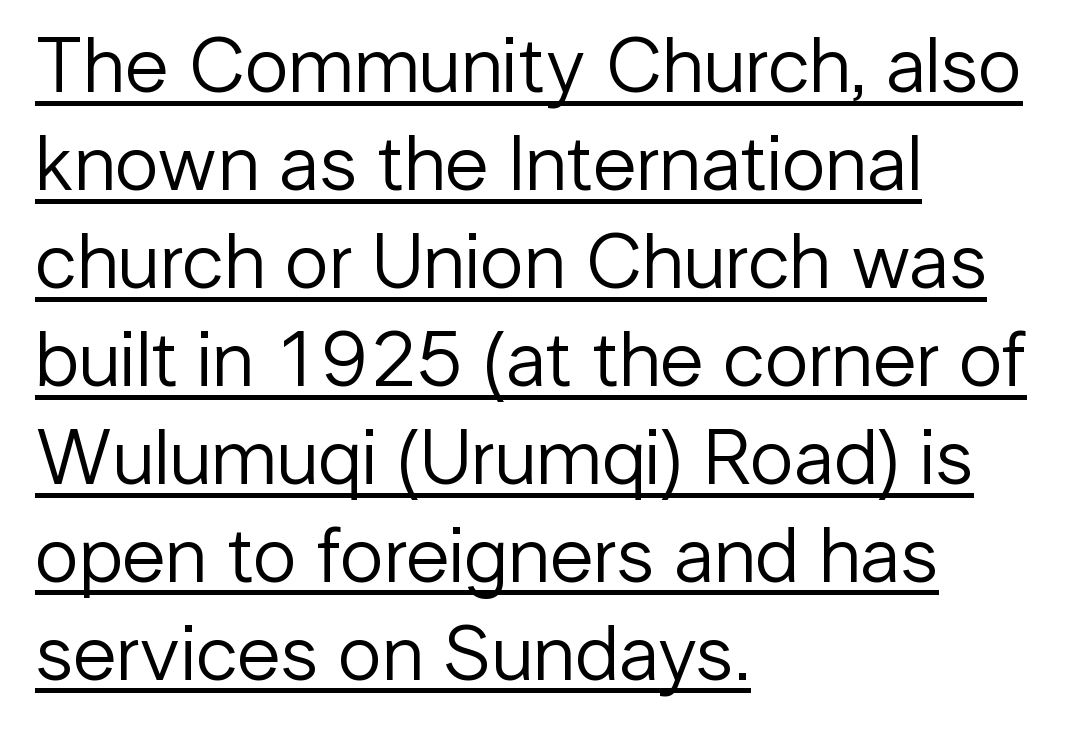
{"serif": "no", "italic": "no", "bold": "no", "weight": "regular", "width": "normal", "stroke_contrast": "low", "x_height": "medium", "monospaced": "no", "underline": "yes", "align": "left", "line_spacing_ratio": 1.24, "letter_spacing": "normal", "letter_spacing_em": 0.0, "glyph_px": 79}
